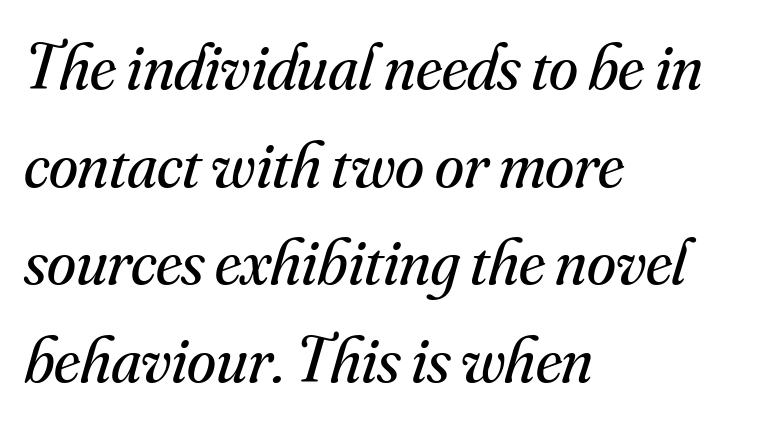
Q: Is the text bold? A: No.
Q: Is the text italic (slanted)? A: Yes, it leans right by about 16 degrees.
Q: Is the typeface a serif or a sans-serif typeface? A: Serif.
Q: Is the text underlined? A: No.
Q: How is the paragraph aligned? A: Left-aligned.
Q: Is the spacing between letters normal or unusually wide? A: Normal.
Q: Is the spacing between lines tight, normal or loose? A: Normal.
Q: Width (condensed, normal, or wide)? A: Normal.
Q: Stroke contrast? A: Medium.
Q: x-height? A: Small.
Q: Monospaced? A: No.
